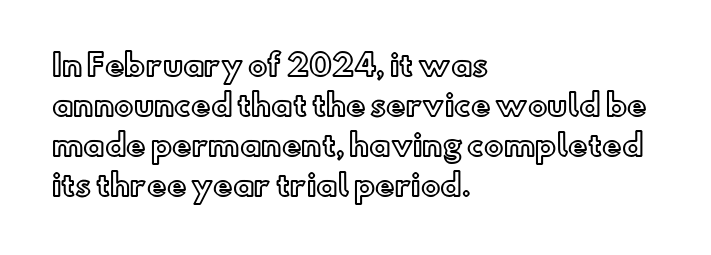
{"italic": "no", "width": "normal", "x_height": "small", "monospaced": "no", "underline": "no", "align": "left", "line_spacing": "normal", "line_spacing_ratio": 1.38, "letter_spacing": "normal", "letter_spacing_em": 0.0, "glyph_px": 29}
